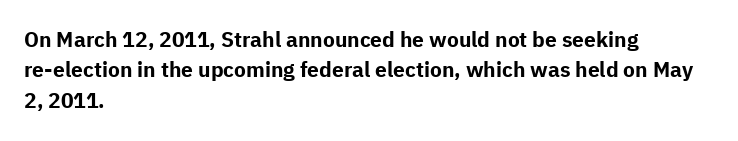
Notice how the stems are strictly vertical — no italics here. These words are printed bold, with thick strokes throughout. Leading: standard. You could call the tracking neutral — neither tight nor loose. The rendering anchors every line to the left-hand side. The words here are not underlined.
